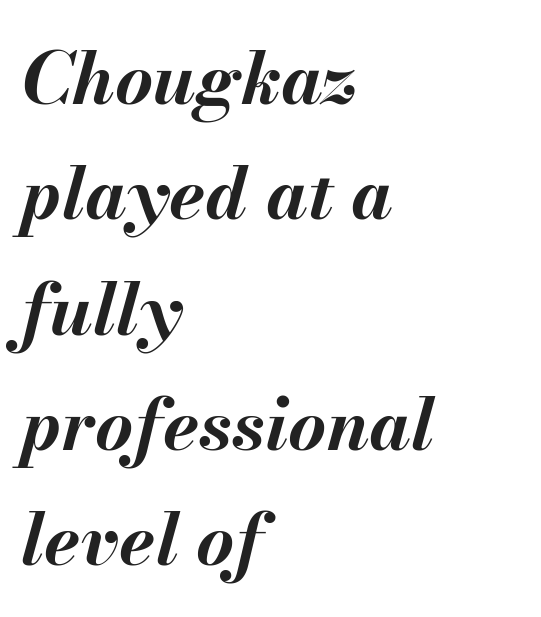
Beneath every word, the page is bare. Slant detected: the letters are inclined. The passage shown is emphatically bold. Horizontal bands of white between lines are of average thickness.
